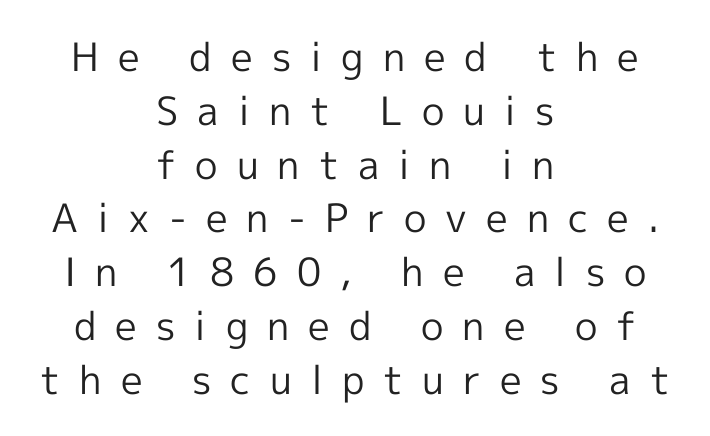
The image shows 39 px regular-weight sans-serif type, upright; set centered, normal line spacing (1.38x), unusually wide letter spacing (+0.49 em), not underlined; a medium x-height.
